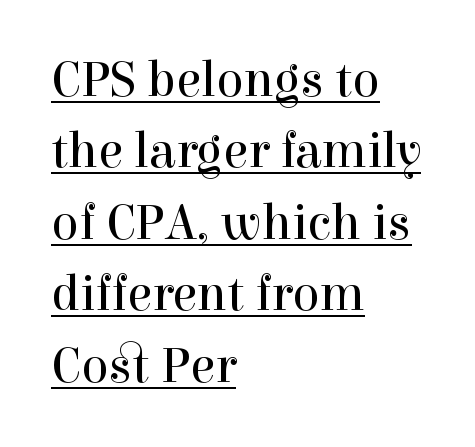
Q: Is the text bold? A: No.
Q: Is the text italic (slanted)? A: No, it is upright.
Q: Is the typeface a serif or a sans-serif typeface? A: Serif.
Q: Is the text underlined? A: Yes.
Q: How is the paragraph aligned? A: Left-aligned.
Q: Is the spacing between letters normal or unusually wide? A: Normal.
Q: Is the spacing between lines tight, normal or loose? A: Normal.
Q: Width (condensed, normal, or wide)? A: Normal.
Q: x-height? A: Medium.
Q: Monospaced? A: No.
